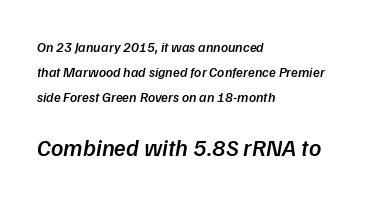
{"italic": "yes", "lean": "right", "slant_degrees": 9, "bold": "semi", "underline": "no", "align": "left", "line_spacing_ratio": 1.79, "letter_spacing": "normal", "letter_spacing_em": 0.0, "larger_block": "second", "size_ratio": 1.71, "glyph_px": 24}
